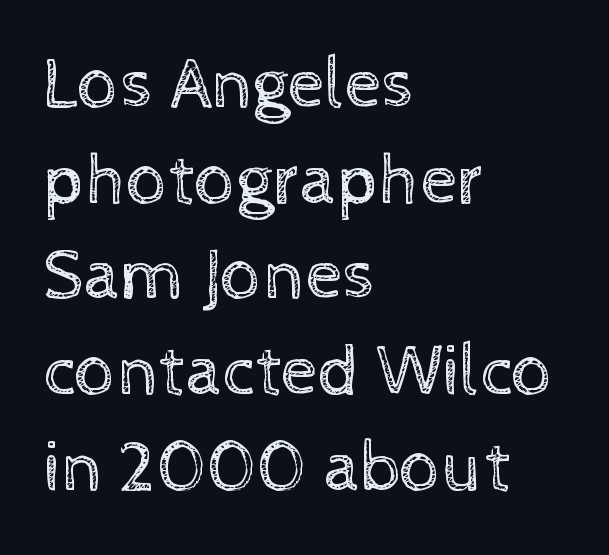
Vertical strokes here are truly vertical. Regular leading. You could not count columns in this text — the font is proportionally spaced. Unbolded letterforms with no extra heft. The letterforms sit shoulder to shoulder at normal distance. This rendering features lettering with no underline.
